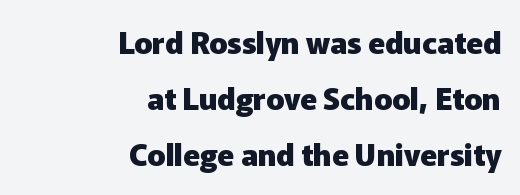
Q: Is the text bold? A: Yes.
Q: Is the text italic (slanted)? A: No, it is upright.
Q: Is the typeface a serif or a sans-serif typeface? A: Sans-serif.
Q: Is the text underlined? A: No.
Q: How is the paragraph aligned? A: Right-aligned.
Q: Is the spacing between letters normal or unusually wide? A: Normal.
Q: Width (condensed, normal, or wide)? A: Normal.
Q: Stroke contrast? A: Low.
Q: x-height? A: Medium.
Q: Monospaced? A: No.
